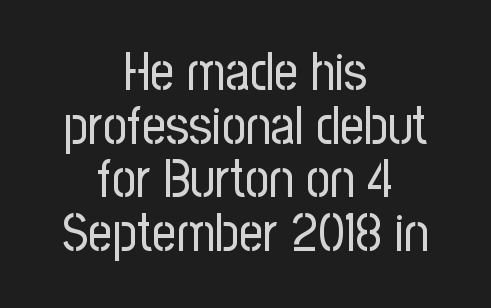
The image shows 53 px regular-weight, condensed sans-serif type, upright; set centered, tight line spacing (1.01x), normal letter spacing, not underlined; low stroke contrast and a medium x-height.
